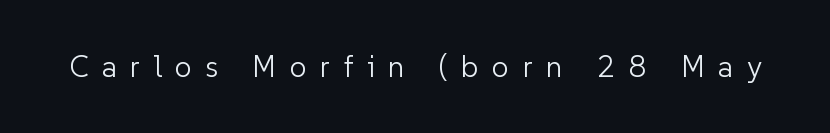
The image shows 30 px light sans-serif type, upright; set unusually wide letter spacing (+0.45 em), not underlined; low stroke contrast and a medium x-height.
